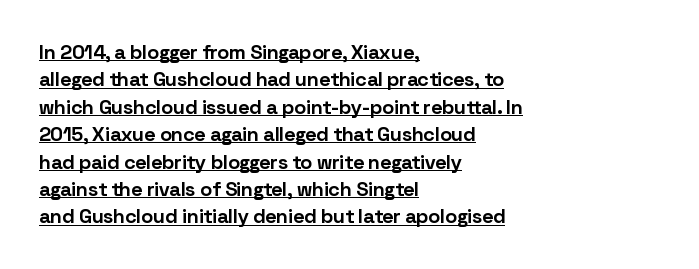
{"italic": "no", "bold": "yes", "underline": "yes", "align": "left", "line_spacing": "normal", "line_spacing_ratio": 1.37, "letter_spacing": "normal", "letter_spacing_em": 0.0, "glyph_px": 20}
